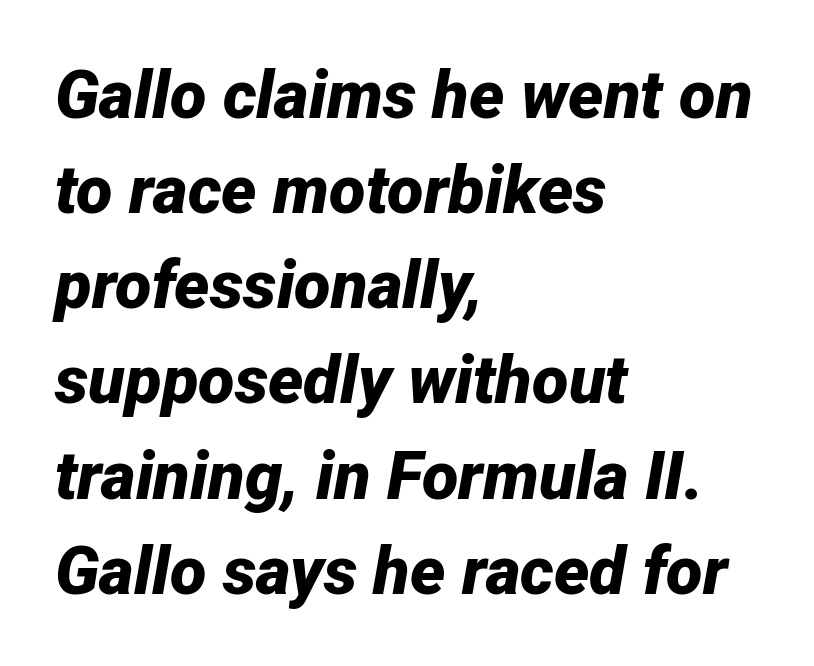
The image shows 67 px bold type, italic (leaning right); set left-aligned, normal line spacing (1.42x), normal letter spacing, not underlined; low stroke contrast and a medium x-height.
